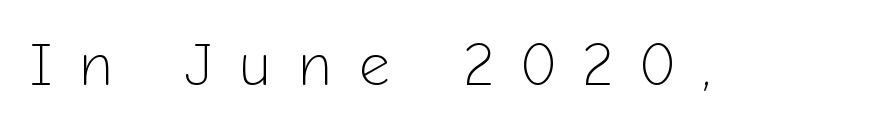
The image shows 61 px light sans-serif type, upright; set unusually wide letter spacing (+0.43 em), not underlined; low stroke contrast and a medium x-height.
